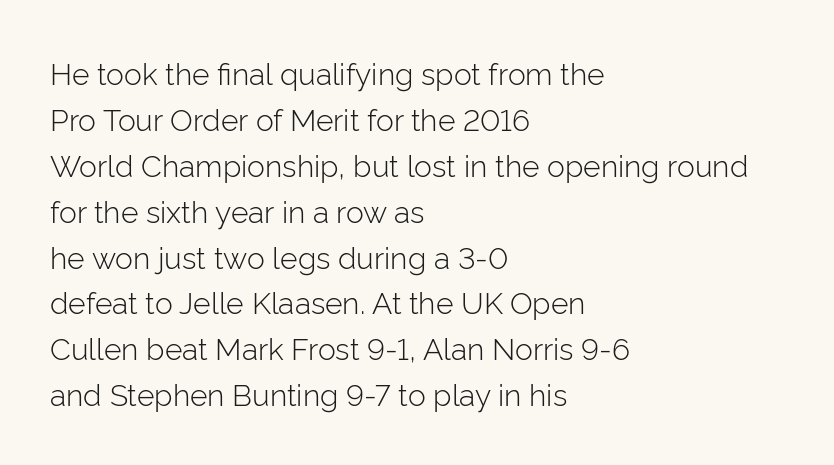
Think standard paragraph weight, or any step lighter than that. The face used here is rendered with its standard letterfit. Designer's note — italics off, roman on. A sans-serif font was chosen for this passage.
